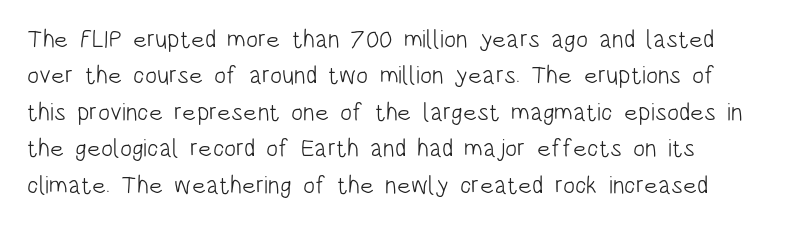
The image shows 25 px text type, upright; set left-aligned, normal line spacing (1.46x), normal letter spacing, not underlined.
